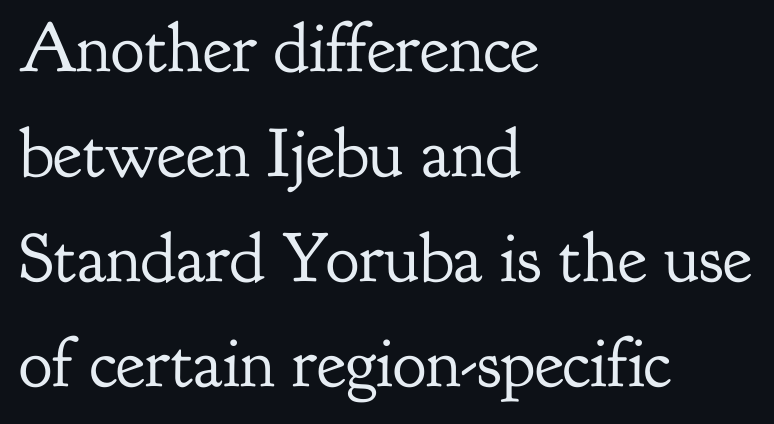
The image shows 70 px regular-weight serif type, upright; set left-aligned, normal line spacing (1.5x), normal letter spacing, not underlined; low stroke contrast and a small x-height.
